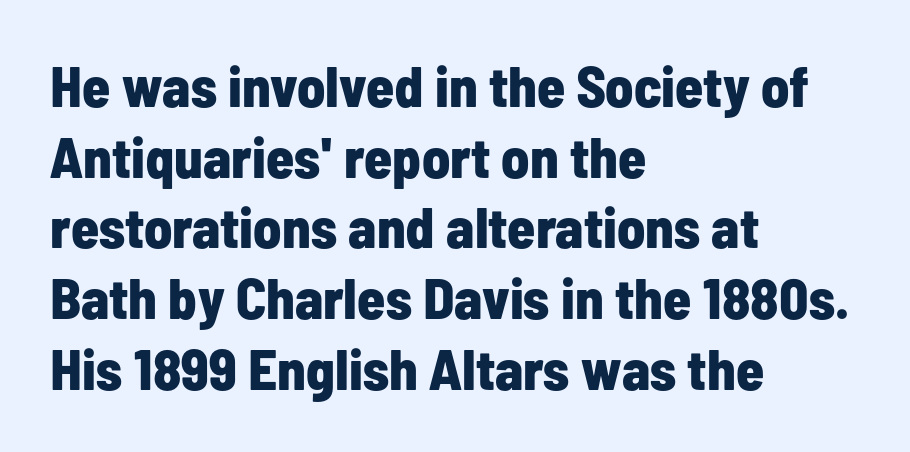
{"serif": "no", "italic": "no", "bold": "yes", "weight": "bold", "width": "condensed", "stroke_contrast": "low", "x_height": "medium", "monospaced": "no", "underline": "no", "align": "left", "line_spacing_ratio": 1.24, "letter_spacing": "normal", "letter_spacing_em": 0.0, "glyph_px": 57}
